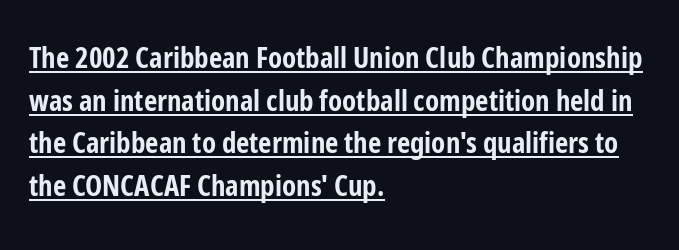
Q: Is the text bold? A: Yes.
Q: Is the text italic (slanted)? A: No, it is upright.
Q: Is the typeface a serif or a sans-serif typeface? A: Sans-serif.
Q: Is the text underlined? A: Yes.
Q: How is the paragraph aligned? A: Left-aligned.
Q: Is the spacing between letters normal or unusually wide? A: Normal.
Q: Is the spacing between lines tight, normal or loose? A: Normal.
Q: Width (condensed, normal, or wide)? A: Condensed.
Q: Stroke contrast? A: Low.
Q: x-height? A: Medium.
Q: Monospaced? A: No.
